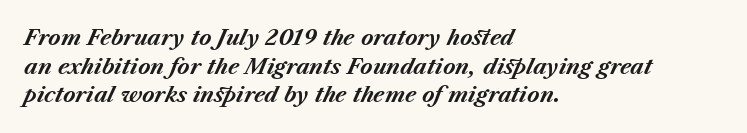
Q: Is the text bold? A: Yes.
Q: Is the text italic (slanted)? A: Yes, it leans right by about 23 degrees.
Q: Is the text underlined? A: No.
Q: How is the paragraph aligned? A: Left-aligned.
Q: Is the spacing between letters normal or unusually wide? A: Normal.
Q: Is the spacing between lines tight, normal or loose? A: Normal.
